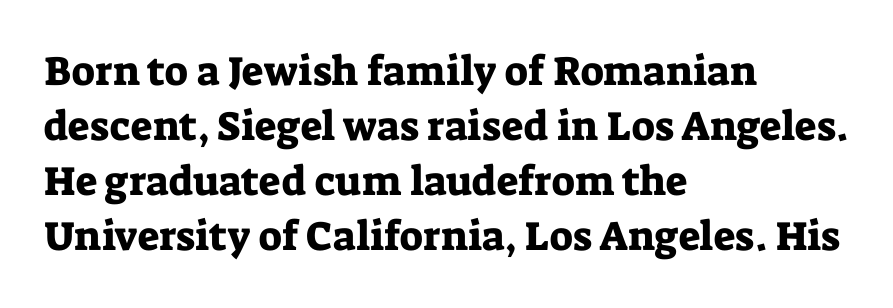
Q: Is the text italic (slanted)? A: No, it is upright.
Q: Is the typeface a serif or a sans-serif typeface? A: Serif.
Q: Is the text underlined? A: No.
Q: How is the paragraph aligned? A: Left-aligned.
Q: Is the spacing between letters normal or unusually wide? A: Normal.
Q: Is the spacing between lines tight, normal or loose? A: Normal.
Q: Width (condensed, normal, or wide)? A: Normal.
Q: Stroke contrast? A: Low.
Q: x-height? A: Medium.
Q: Monospaced? A: No.
